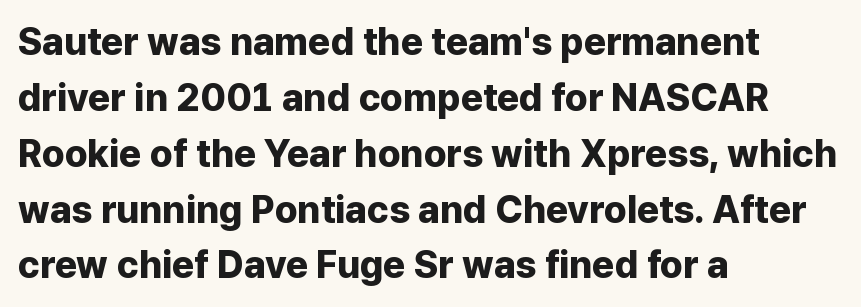
{"serif": "no", "italic": "no", "bold": "yes", "weight": "bold", "width": "normal", "stroke_contrast": "low", "x_height": "medium", "monospaced": "no", "underline": "no", "align": "left", "line_spacing": "normal", "line_spacing_ratio": 1.47, "letter_spacing": "normal", "letter_spacing_em": 0.0, "glyph_px": 38}
